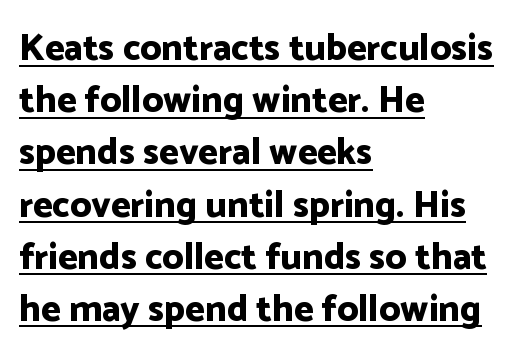
Q: Is the text bold? A: Yes.
Q: Is the text italic (slanted)? A: No, it is upright.
Q: Is the typeface a serif or a sans-serif typeface? A: Sans-serif.
Q: Is the text underlined? A: Yes.
Q: How is the paragraph aligned? A: Left-aligned.
Q: Is the spacing between letters normal or unusually wide? A: Normal.
Q: Is the spacing between lines tight, normal or loose? A: Normal.
Q: Width (condensed, normal, or wide)? A: Normal.
Q: Stroke contrast? A: Low.
Q: x-height? A: Medium.
Q: Monospaced? A: No.
